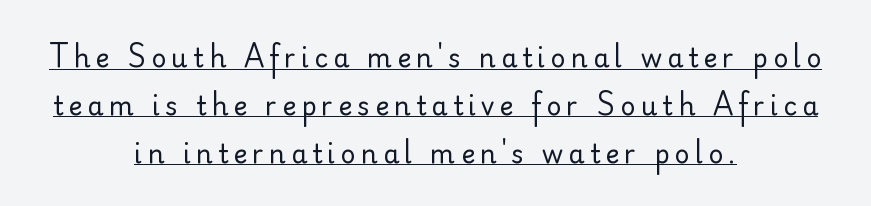
Q: Is the text bold? A: No.
Q: Is the text italic (slanted)? A: No, it is upright.
Q: Is the text underlined? A: Yes.
Q: How is the paragraph aligned? A: Centered.
Q: Is the spacing between letters normal or unusually wide? A: Unusually wide.
